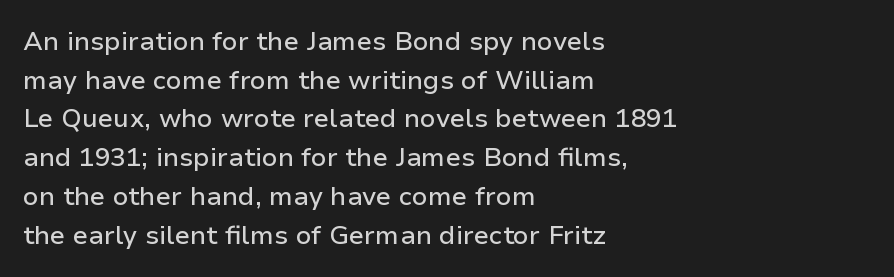
{"italic": "no", "underline": "no", "align": "left", "line_spacing": "normal", "line_spacing_ratio": 1.49, "letter_spacing": "normal", "letter_spacing_em": 0.0, "glyph_px": 26}
